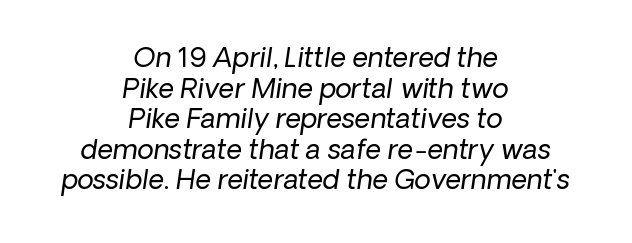
Clear beneath every line of the passage. Does the copy run flush right? No — it is centered line by line. Weight class: somewhere from thin through regular. Spacing between characters is what you'd get straight out of the box. Leading: reduced.
